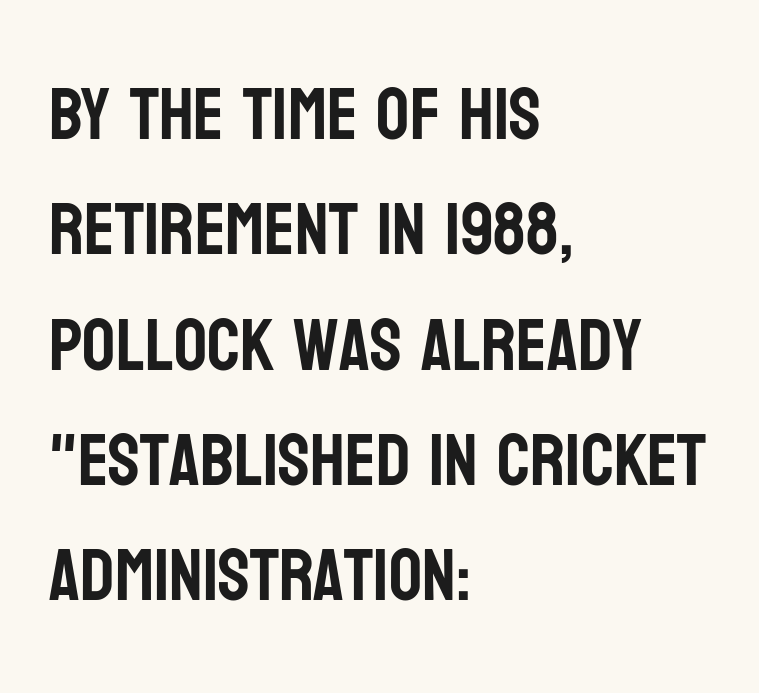
{"serif": "no", "italic": "no", "width": "condensed", "stroke_contrast": "low", "x_height": "large", "monospaced": "no", "underline": "no", "align": "left", "line_spacing": "normal", "line_spacing_ratio": 1.58, "letter_spacing": "normal", "letter_spacing_em": 0.0, "glyph_px": 73}
